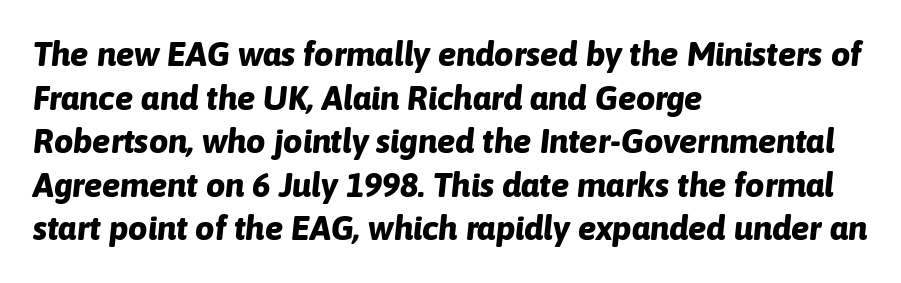
Q: Is the text bold? A: Yes.
Q: Is the text italic (slanted)? A: Yes, it leans right by about 6 degrees.
Q: Is the text underlined? A: No.
Q: How is the paragraph aligned? A: Left-aligned.
Q: Is the spacing between letters normal or unusually wide? A: Normal.
Q: Is the spacing between lines tight, normal or loose? A: Normal.
Q: Width (condensed, normal, or wide)? A: Normal.
Q: Stroke contrast? A: Low.
Q: x-height? A: Medium.
Q: Monospaced? A: No.
